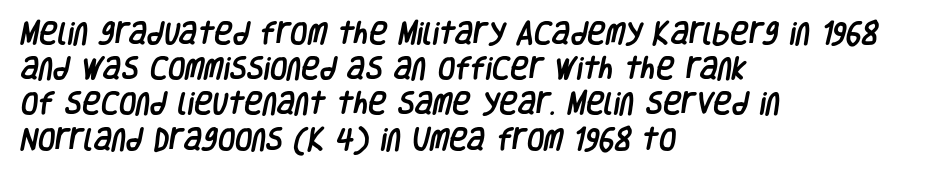
{"underline": "no", "align": "left", "line_spacing": "normal", "line_spacing_ratio": 1.41, "letter_spacing": "normal", "letter_spacing_em": 0.0, "glyph_px": 25}
